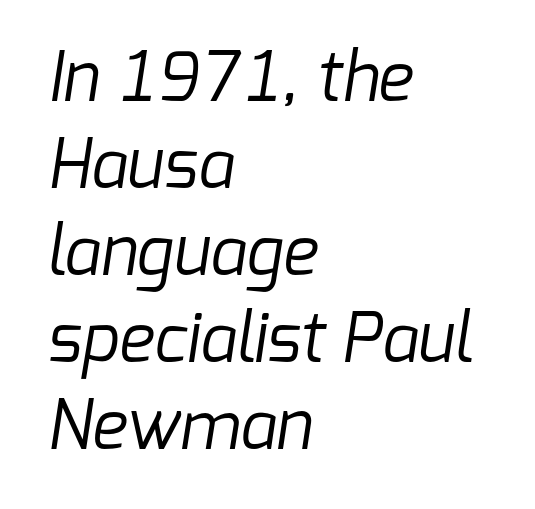
Q: Is the text bold? A: No.
Q: Is the typeface a serif or a sans-serif typeface? A: Sans-serif.
Q: Is the text underlined? A: No.
Q: How is the paragraph aligned? A: Left-aligned.
Q: Is the spacing between letters normal or unusually wide? A: Normal.
Q: Is the spacing between lines tight, normal or loose? A: Normal.
Q: Width (condensed, normal, or wide)? A: Normal.
Q: Stroke contrast? A: Low.
Q: x-height? A: Medium.
Q: Monospaced? A: No.
